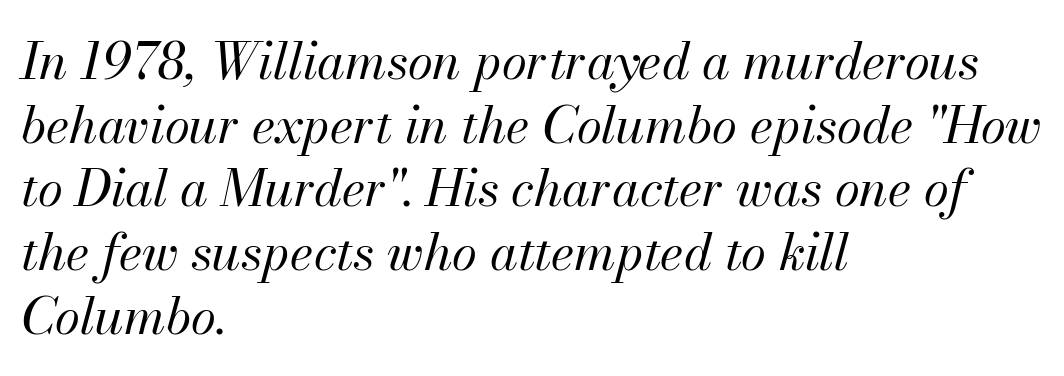
{"italic": "yes", "lean": "right", "slant_degrees": 13, "bold": "no", "weight": "regular", "width": "normal", "stroke_contrast": "medium", "x_height": "small", "monospaced": "no", "underline": "no", "align": "left", "line_spacing": "normal", "line_spacing_ratio": 1.25, "letter_spacing": "normal", "letter_spacing_em": 0.0, "glyph_px": 51}
